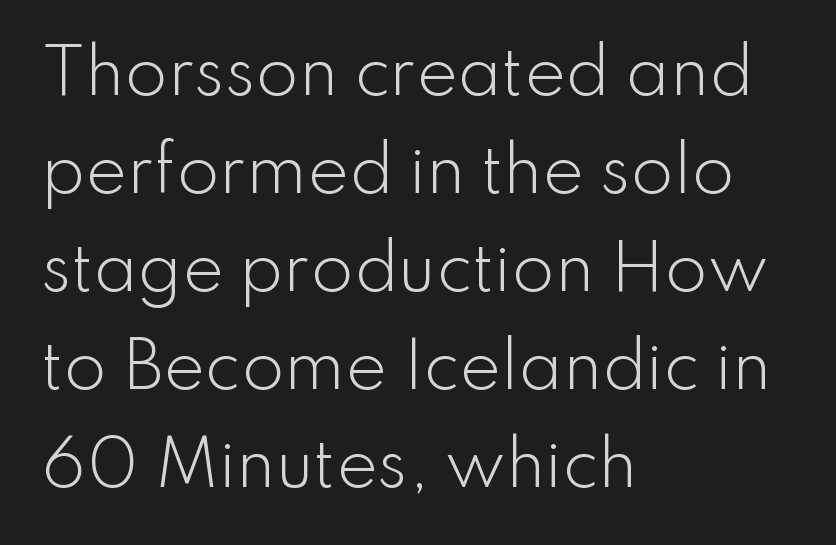
Q: Is the text bold? A: No.
Q: Is the text italic (slanted)? A: No, it is upright.
Q: Is the typeface a serif or a sans-serif typeface? A: Sans-serif.
Q: Is the text underlined? A: No.
Q: How is the paragraph aligned? A: Left-aligned.
Q: Is the spacing between letters normal or unusually wide? A: Normal.
Q: Is the spacing between lines tight, normal or loose? A: Normal.
Q: Width (condensed, normal, or wide)? A: Normal.
Q: Stroke contrast? A: Low.
Q: x-height? A: Small.
Q: Monospaced? A: No.
